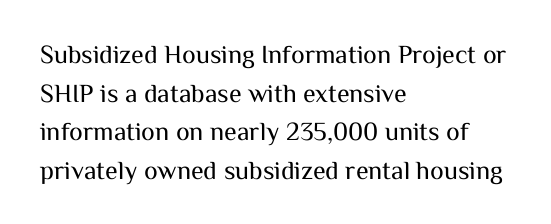
Posture: vertical. The weight tops out at a normal text grade. Words appear dense and cohesive because spacing is normal. If you drew a ruler down the left edge, every line would touch it. Line spacing here is normal. Underline: absent.
